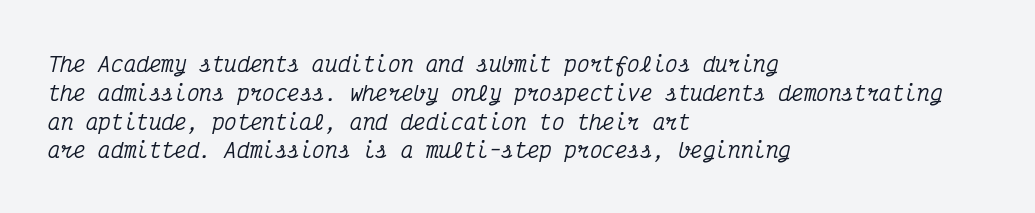
{"italic": "yes", "lean": "right", "slant_degrees": 12, "underline": "no", "align": "left", "line_spacing": "normal", "line_spacing_ratio": 1.37, "letter_spacing": "normal", "letter_spacing_em": 0.0, "glyph_px": 21}
